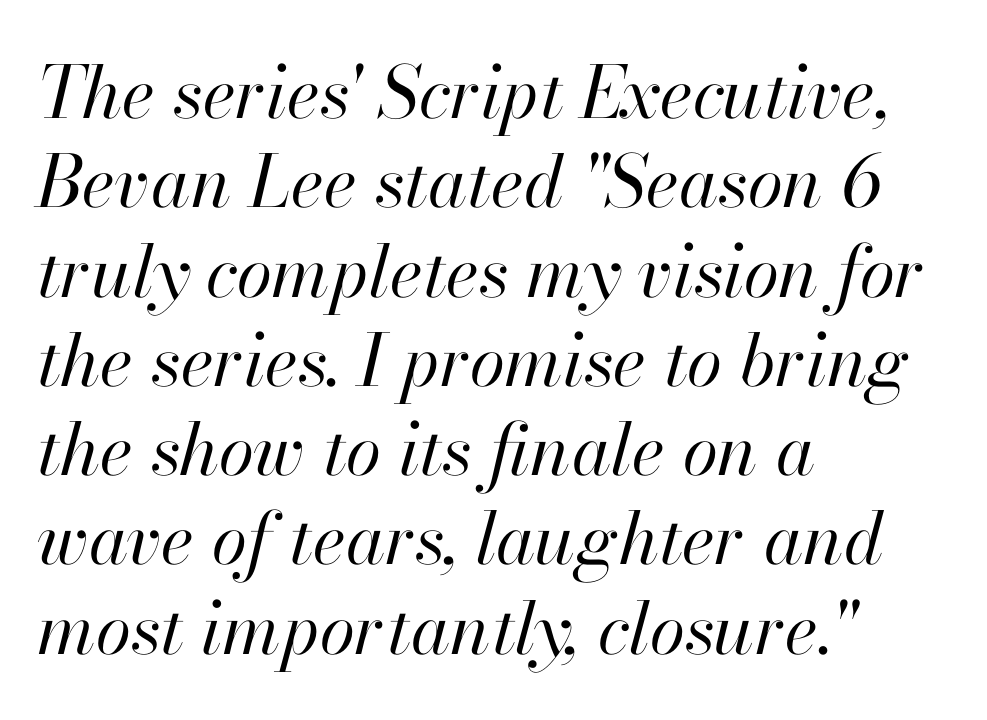
Do the characters align in a grid? No, the font is proportional. Line beginnings align vertically; line endings do not. The face looks like a standard text weight, possibly lighter. Decoration check: the copy has no underline. Does the lettering tilt? It does — this is italic.
